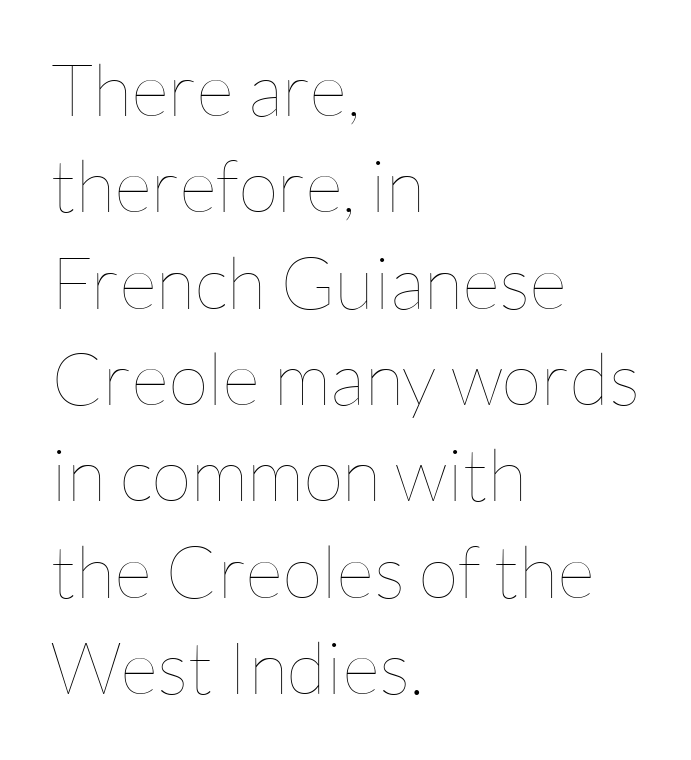
Q: Is the text bold? A: No.
Q: Is the text italic (slanted)? A: No, it is upright.
Q: Is the text underlined? A: No.
Q: How is the paragraph aligned? A: Left-aligned.
Q: Is the spacing between letters normal or unusually wide? A: Normal.
Q: Is the spacing between lines tight, normal or loose? A: Normal.
Q: Width (condensed, normal, or wide)? A: Normal.
Q: Stroke contrast? A: Low.
Q: x-height? A: Medium.
Q: Monospaced? A: No.
